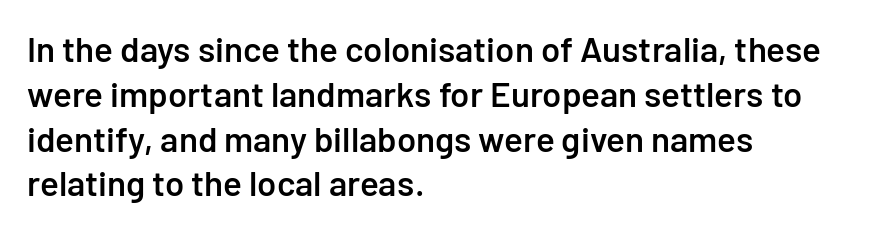
Spacing verdict: proportional, widths tailored to each character. What's the leading like? Ordinary, nothing unusual. The passage shown has conventional tracking throughout. Set as a demibold, roughly 600 on the weight scale. Plain, unruled lines of type. Designer's note — italics off, roman on.
